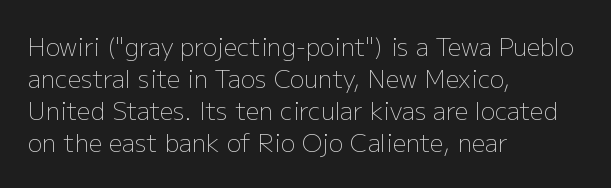
{"italic": "no", "bold": "no", "underline": "no", "align": "left", "line_spacing": "normal", "line_spacing_ratio": 1.34, "letter_spacing": "normal", "letter_spacing_em": 0.0, "glyph_px": 24}
